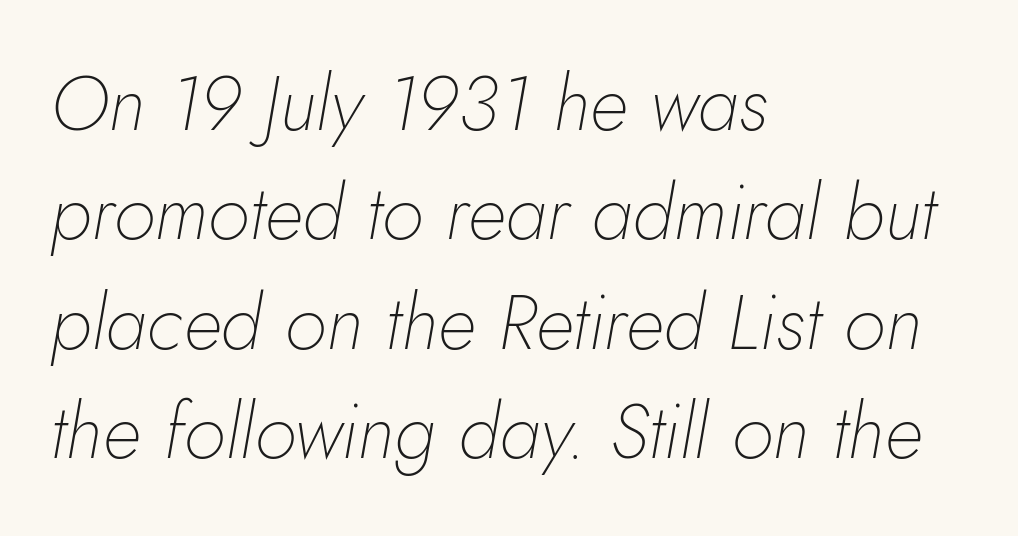
{"italic": "yes", "lean": "right", "slant_degrees": 10, "bold": "no", "weight": "thin", "width": "normal", "stroke_contrast": "low", "x_height": "small", "monospaced": "no", "underline": "no", "align": "left", "line_spacing": "normal", "line_spacing_ratio": 1.42, "letter_spacing": "normal", "letter_spacing_em": 0.0, "glyph_px": 77}
